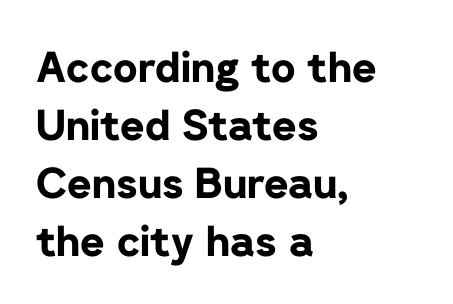
The strip under each line holds only bare page. Is there much room between lines? A standard amount, neither cramped nor airy. The specimen reads as upright at a glance. Caption: standard tracking, unaltered. Compared with a centered layout, this one pins lines to the left instead. The strokes are fattened all the way to bold.
